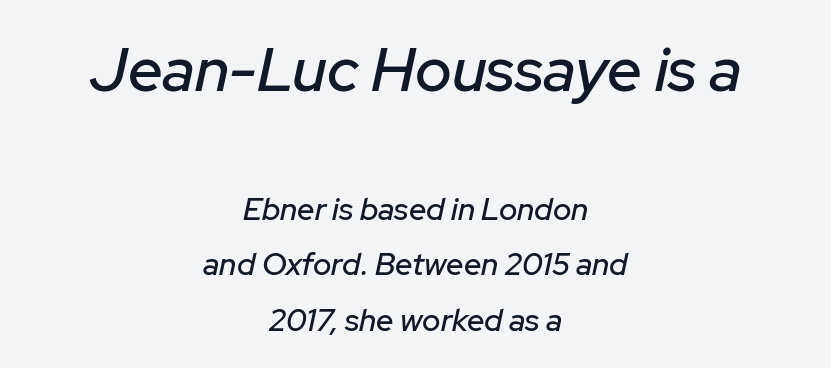
Q: Is the text italic (slanted)? A: Yes, it leans right by about 12 degrees.
Q: Is the text underlined? A: No.
Q: How is the paragraph aligned? A: Centered.
Q: Is the spacing between letters normal or unusually wide? A: Normal.
Q: Which block of text is set in a larger size, the first (top) or the second (bottom)? A: The first (top) one.
Q: Width (condensed, normal, or wide)? A: Normal.
Q: Stroke contrast? A: Low.
Q: x-height? A: Medium.
Q: Monospaced? A: No.
